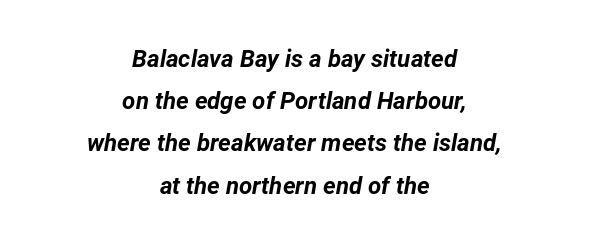
The image shows 24 px bold type, italic (leaning right); set centered, line spacing 1.76x, normal letter spacing, not underlined.
